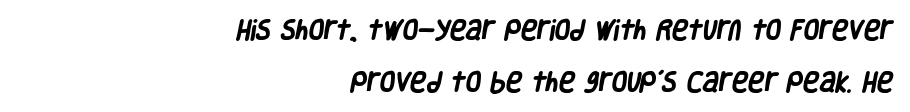
The image shows 22 px bold type; set right-aligned, loose line spacing (2.38x), normal letter spacing, not underlined.
